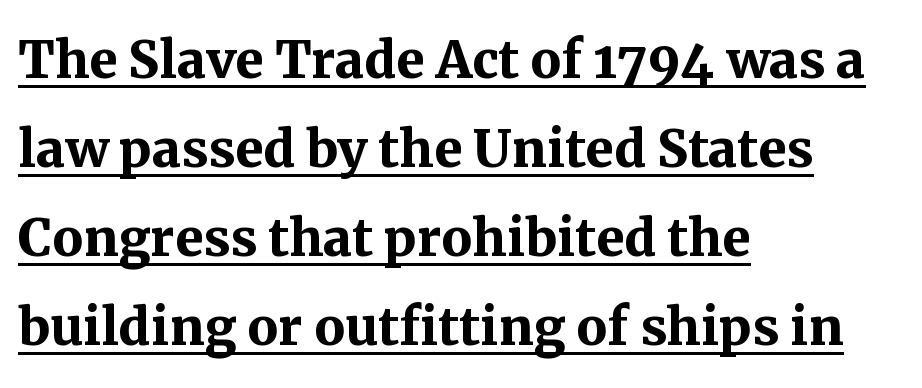
Q: Is the text bold? A: Yes.
Q: Is the text italic (slanted)? A: No, it is upright.
Q: Is the typeface a serif or a sans-serif typeface? A: Serif.
Q: Is the text underlined? A: Yes.
Q: How is the paragraph aligned? A: Left-aligned.
Q: Is the spacing between letters normal or unusually wide? A: Normal.
Q: Is the spacing between lines tight, normal or loose? A: Normal.
Q: Width (condensed, normal, or wide)? A: Normal.
Q: Stroke contrast? A: Medium.
Q: x-height? A: Medium.
Q: Monospaced? A: No.
